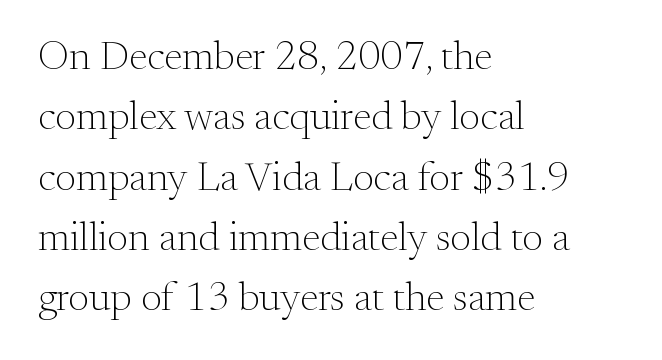
Q: Is the text bold? A: No.
Q: Is the text italic (slanted)? A: No, it is upright.
Q: Is the typeface a serif or a sans-serif typeface? A: Serif.
Q: Is the text underlined? A: No.
Q: How is the paragraph aligned? A: Left-aligned.
Q: Is the spacing between letters normal or unusually wide? A: Normal.
Q: Is the spacing between lines tight, normal or loose? A: Normal.
Q: Width (condensed, normal, or wide)? A: Normal.
Q: Stroke contrast? A: Medium.
Q: x-height? A: Small.
Q: Monospaced? A: No.
